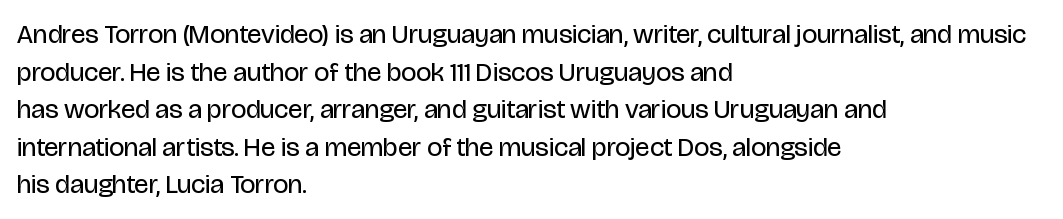
Q: Is the text bold? A: No.
Q: Is the text italic (slanted)? A: No, it is upright.
Q: Is the text underlined? A: No.
Q: How is the paragraph aligned? A: Left-aligned.
Q: Is the spacing between letters normal or unusually wide? A: Normal.
Q: Is the spacing between lines tight, normal or loose? A: Normal.
